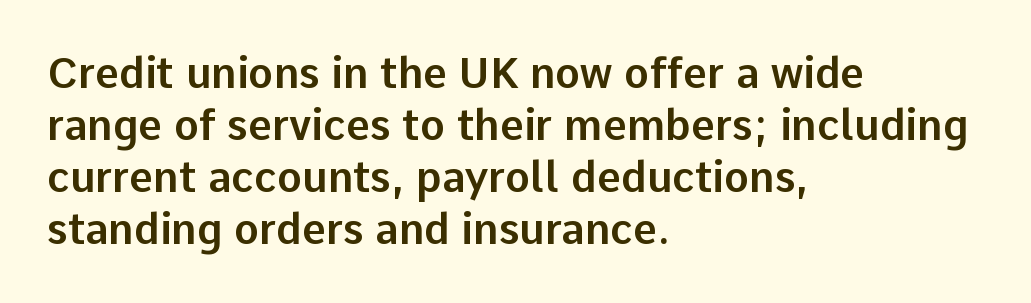
Q: Is the text italic (slanted)? A: No, it is upright.
Q: Is the typeface a serif or a sans-serif typeface? A: Sans-serif.
Q: Is the text underlined? A: No.
Q: How is the paragraph aligned? A: Left-aligned.
Q: Is the spacing between letters normal or unusually wide? A: Normal.
Q: Width (condensed, normal, or wide)? A: Normal.
Q: Stroke contrast? A: Low.
Q: x-height? A: Medium.
Q: Monospaced? A: No.
